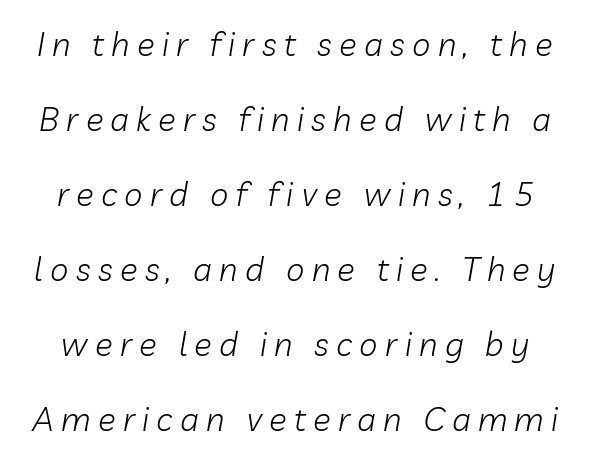
{"italic": "yes", "lean": "right", "slant_degrees": 10, "bold": "no", "weight": "light", "width": "normal", "stroke_contrast": "low", "x_height": "medium", "monospaced": "no", "underline": "no", "line_spacing": "loose", "line_spacing_ratio": 2.27, "letter_spacing": "wide", "letter_spacing_em": 0.22, "glyph_px": 33}
